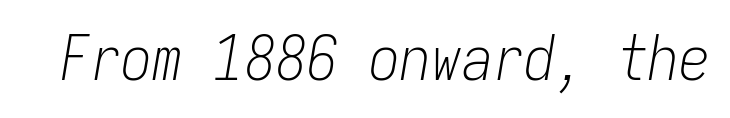
An italicized treatment has been applied to the whole sample. Spacing between characters is what you'd get straight out of the box. The face used here is monospaced, like something from a code editor. Any mark beneath the type? The region is blank.
